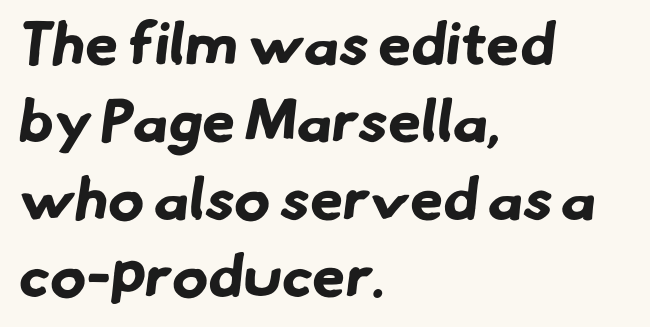
The image shows 60 px bold sans-serif type; set left-aligned, normal line spacing (1.29x), normal letter spacing, not underlined; low stroke contrast and a small x-height.
